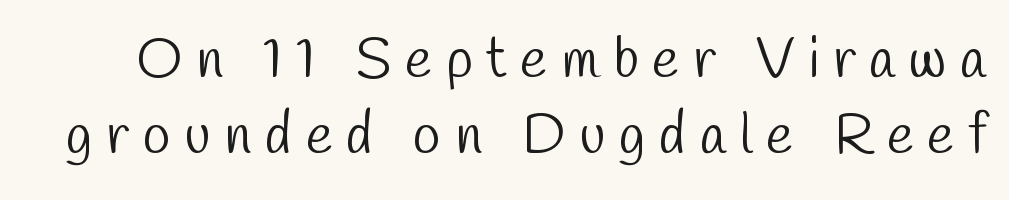
Are there feet on the stems? There aren't — it's a sans. Students, observe: this is what conventionally led text looks like. Descenders are the only things crossing below the line. The passage shown is not bold in any degree. These lines are rendered in a variable-pitch font. This sample uses expanded letter spacing, leaving extra air between glyphs.
